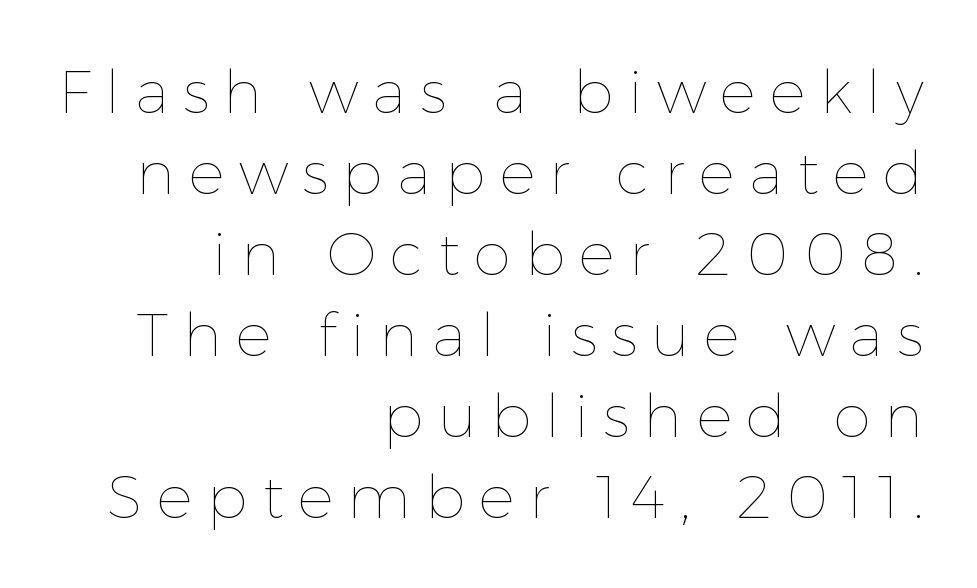
The image shows 60 px thin type, upright; set right-aligned, normal line spacing (1.35x), unusually wide letter spacing (+0.24 em), not underlined; a medium x-height.
